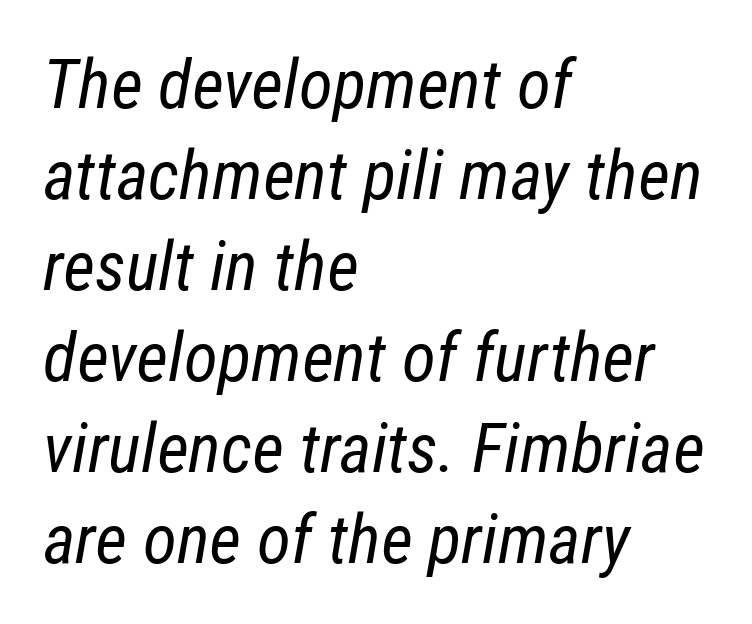
{"italic": "yes", "lean": "right", "slant_degrees": 12, "bold": "no", "weight": "regular", "width": "condensed", "stroke_contrast": "low", "x_height": "medium", "monospaced": "no", "underline": "no", "align": "left", "line_spacing": "normal", "line_spacing_ratio": 1.32, "letter_spacing": "normal", "letter_spacing_em": 0.0, "glyph_px": 69}
